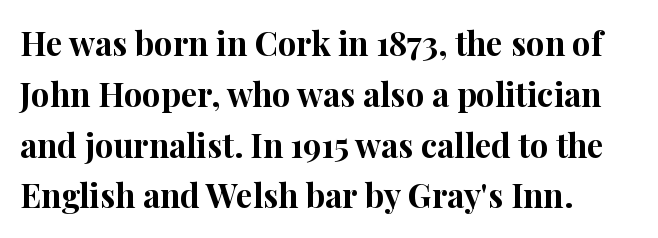
Line starts are locked; line ends wander. Quick note: not italic, upright. In terms of leading, this rendering sits right in the middle. Regarding serifs, this sample has them. The passage shown is typed in a proportional face where columns would drift. Clear beneath every line of the passage.
